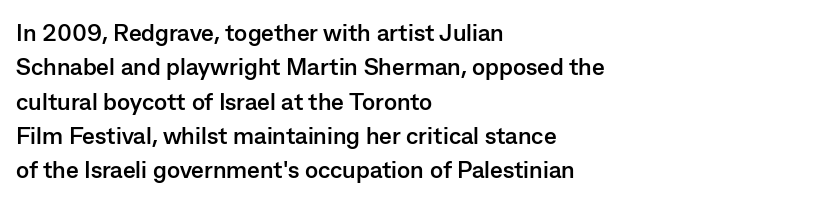
The passage shown is emphatically bold. The space directly below the letters is spotless. Italic? Not at all — the glyphs are vertical. The block of text has a typical density, with ordinary space between rows.
